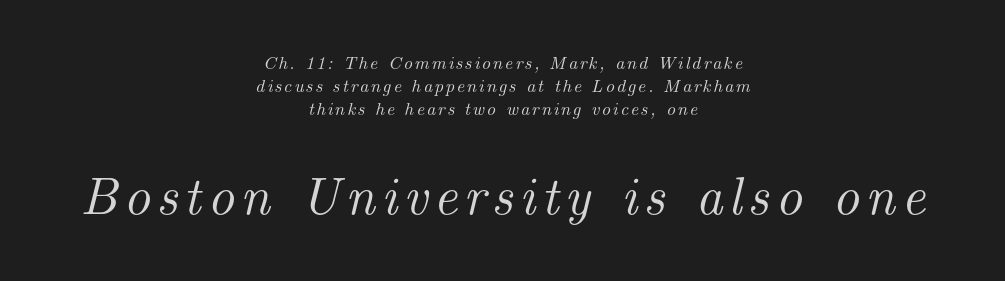
The image shows 53 px serif type, italic (leaning right); set centered, normal line spacing (1.29x), not underlined; the second (bottom) block is 2.94x larger; medium stroke contrast and a small x-height.
